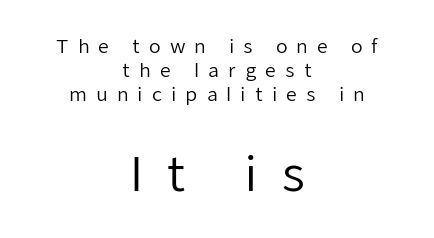
The font family rendered here belongs to the sans-serif group. Vertical stems look standard width or narrower in stroke. Baseline-to-baseline distance is the conventional proportion of letter height. Small over large — that's the arrangement of the two blocks here. The paragraph has two soft edges and a firm central axis. The face used here is proportionally spaced, like ordinary book or web type.
